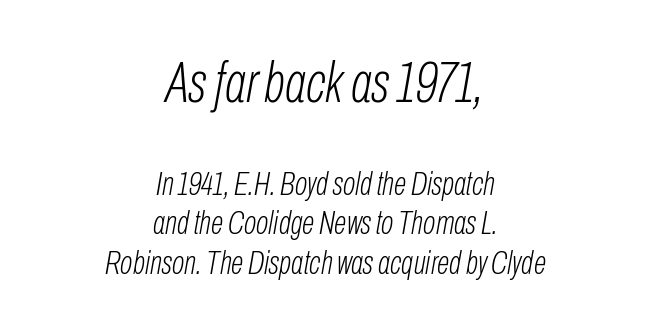
Q: Is the text bold? A: No.
Q: Is the text italic (slanted)? A: Yes, it leans right by about 10 degrees.
Q: Is the text underlined? A: No.
Q: How is the paragraph aligned? A: Centered.
Q: Is the spacing between letters normal or unusually wide? A: Normal.
Q: Which block of text is set in a larger size, the first (top) or the second (bottom)? A: The first (top) one.
Q: Width (condensed, normal, or wide)? A: Condensed.
Q: Stroke contrast? A: Low.
Q: x-height? A: Medium.
Q: Monospaced? A: No.
